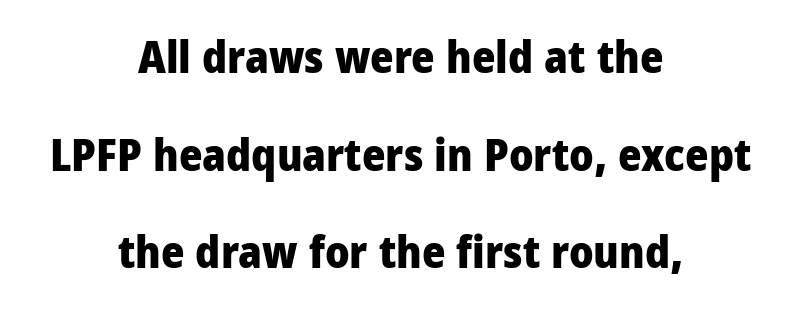
Q: Is the text bold? A: Yes.
Q: Is the text italic (slanted)? A: No, it is upright.
Q: Is the typeface a serif or a sans-serif typeface? A: Sans-serif.
Q: Is the text underlined? A: No.
Q: How is the paragraph aligned? A: Centered.
Q: Is the spacing between letters normal or unusually wide? A: Normal.
Q: Is the spacing between lines tight, normal or loose? A: Loose.
Q: Width (condensed, normal, or wide)? A: Normal.
Q: Stroke contrast? A: Low.
Q: x-height? A: Medium.
Q: Monospaced? A: No.
